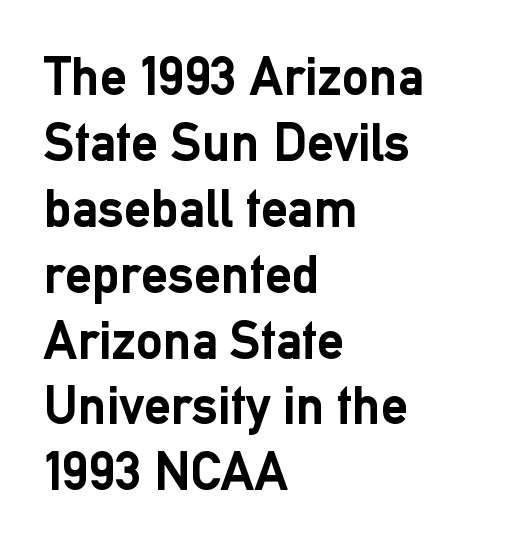
The image shows 54 px semibold sans-serif type, upright; set left-aligned, line spacing 1.22x, normal letter spacing, not underlined; low stroke contrast and a medium x-height.
